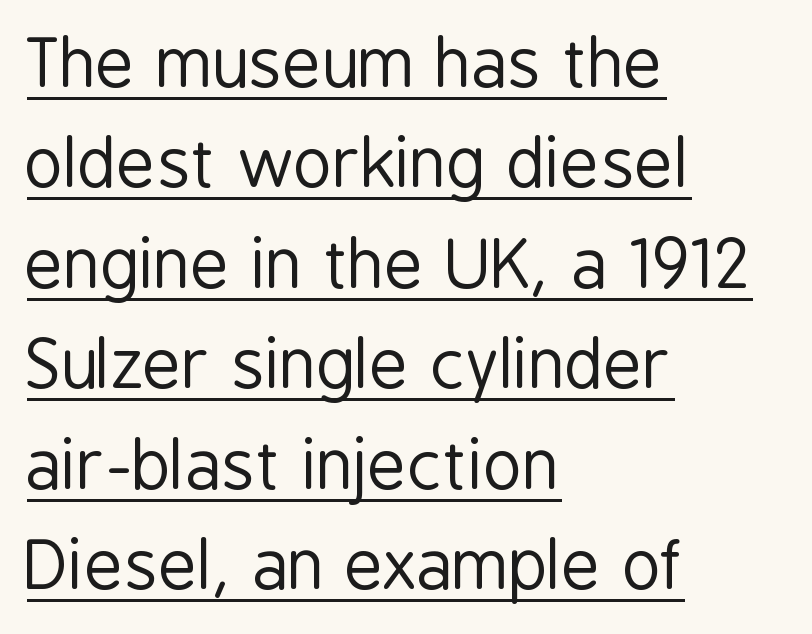
{"serif": "no", "italic": "no", "bold": "no", "weight": "regular", "width": "condensed", "stroke_contrast": "low", "x_height": "medium", "monospaced": "no", "underline": "yes", "align": "left", "line_spacing": "normal", "line_spacing_ratio": 1.5, "letter_spacing": "normal", "letter_spacing_em": 0.0, "glyph_px": 67}
